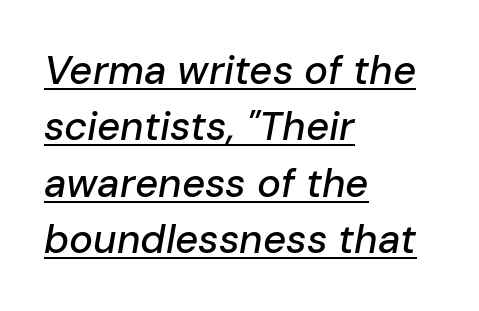
{"italic": "yes", "lean": "right", "slant_degrees": 10, "width": "normal", "stroke_contrast": "low", "x_height": "medium", "monospaced": "no", "underline": "yes", "align": "left", "line_spacing": "normal", "line_spacing_ratio": 1.41, "letter_spacing": "normal", "letter_spacing_em": 0.0, "glyph_px": 40}
